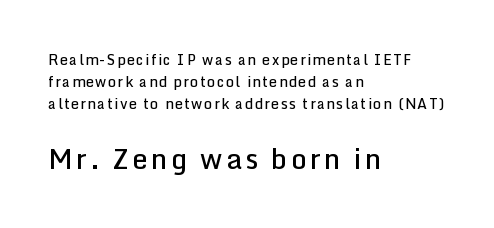
Q: Is the text bold? A: Semi-bold.
Q: Is the text italic (slanted)? A: No, it is upright.
Q: Is the typeface a serif or a sans-serif typeface? A: Sans-serif.
Q: Is the text underlined? A: No.
Q: How is the paragraph aligned? A: Left-aligned.
Q: Is the spacing between lines tight, normal or loose? A: Normal.
Q: Which block of text is set in a larger size, the first (top) or the second (bottom)? A: The second (bottom) one.
Q: Width (condensed, normal, or wide)? A: Normal.
Q: Stroke contrast? A: Low.
Q: x-height? A: Medium.
Q: Monospaced? A: No.
